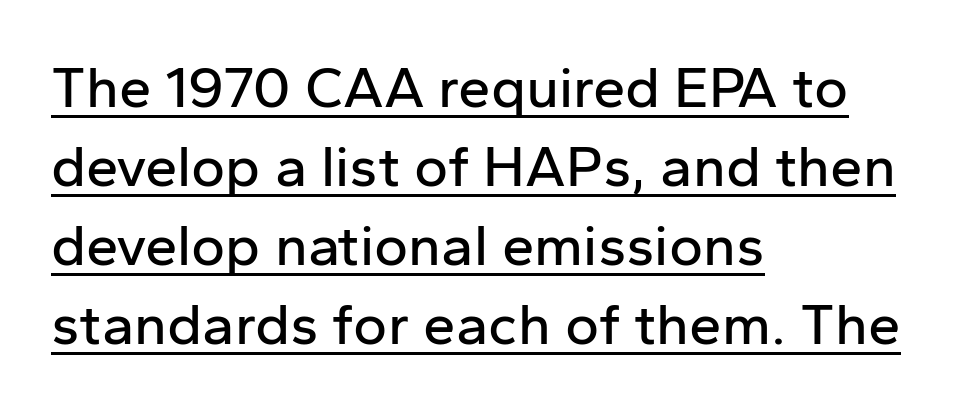
{"serif": "no", "italic": "no", "width": "normal", "stroke_contrast": "low", "x_height": "medium", "monospaced": "no", "underline": "yes", "align": "left", "line_spacing": "normal", "line_spacing_ratio": 1.36, "letter_spacing": "normal", "letter_spacing_em": 0.0, "glyph_px": 58}
